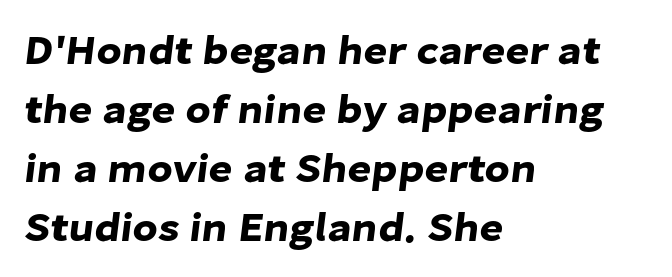
Spacing verdict: proportional, widths tailored to each character. Notice how the passage keeps a crisp vertical edge on the left only. The line texture is even and compact thanks to regular tracking. The characters display no serif detailing; their extremities are plain. The passage shown stacks its lines at a standard gap.
